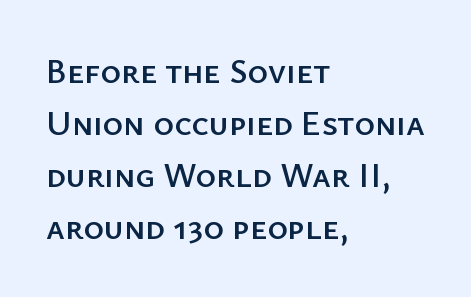
Between one letter and the next there's only the usual sliver of space. If you drew a ruler down the left edge, every line would touch it. Is there any slant? The stems are plumb. In terms of letterform style, serifs are entirely absent.
